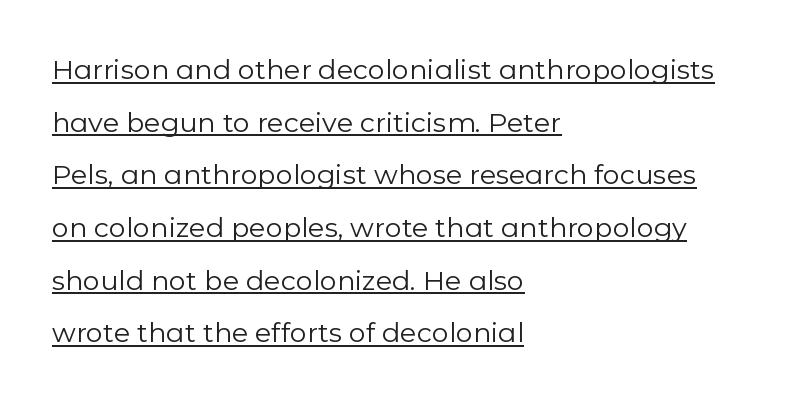
{"italic": "no", "bold": "no", "underline": "yes", "align": "left", "line_spacing": "loose", "line_spacing_ratio": 1.95, "letter_spacing": "normal", "letter_spacing_em": 0.0, "glyph_px": 27}
